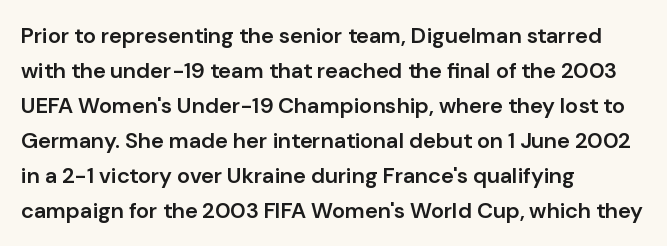
The image shows 22 px text type, upright; set left-aligned, normal line spacing (1.59x), normal letter spacing, not underlined.
